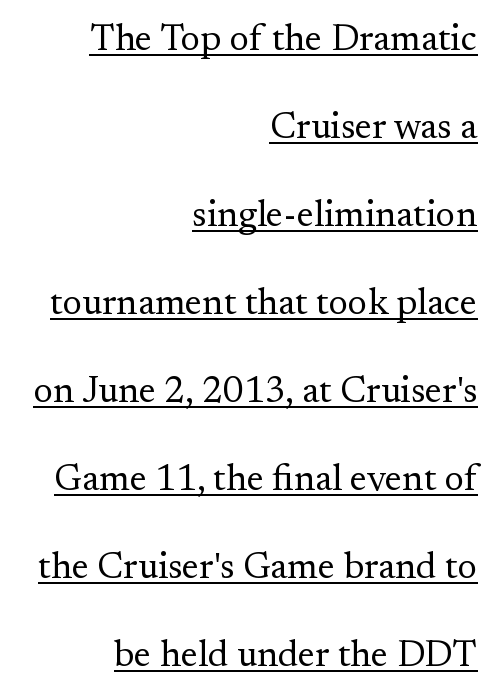
The letters carry serifs — small finishing strokes at the ends of their stems. The gaps between neighbouring characters are ordinary and unremarkable. Posture: straight, roman, zero tilt. The characters are drawn with everyday or finer stroke widths. Decoration check: the copy is underlined.
